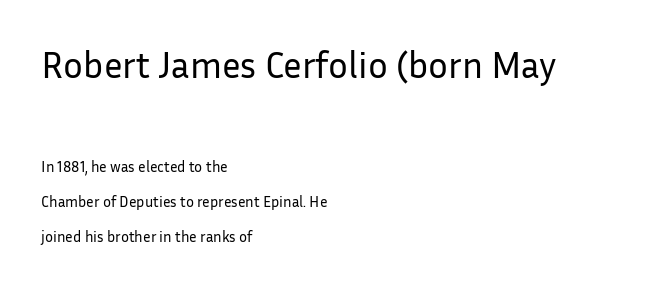
{"serif": "no", "italic": "no", "bold": "no", "weight": "regular", "width": "normal", "stroke_contrast": "low", "x_height": "medium", "monospaced": "no", "underline": "no", "align": "left", "line_spacing": "loose", "line_spacing_ratio": 2.34, "letter_spacing": "normal", "letter_spacing_em": 0.0, "larger_block": "first", "size_ratio": 2.47, "glyph_px": 37}
